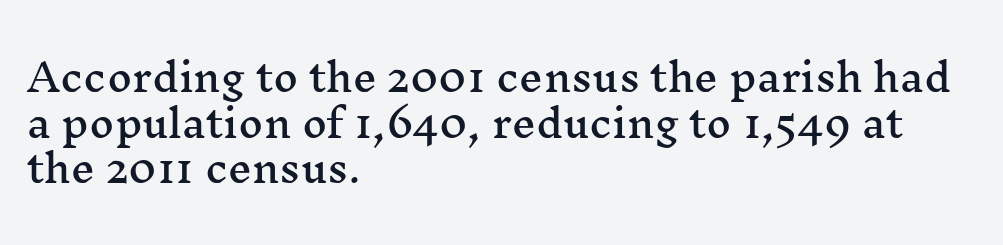
These lines are rendered in a variable-pitch font. Typeset ragged right — the left edge is the straight one. It's the straight-up-and-down kind of type. The area under the type is left untouched. The gaps between neighbouring characters are ordinary and unremarkable.
